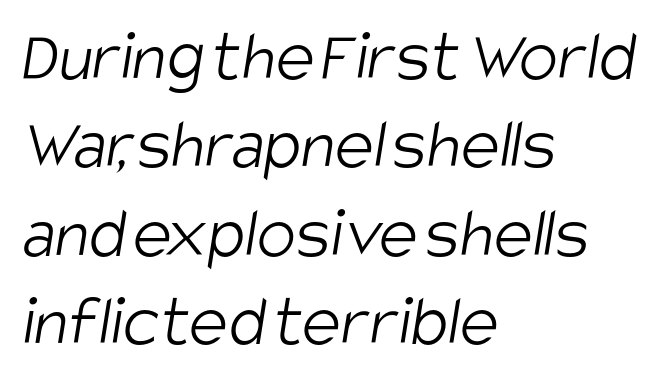
Q: Is the text bold? A: No.
Q: Is the typeface a serif or a sans-serif typeface? A: Sans-serif.
Q: Is the text underlined? A: No.
Q: How is the paragraph aligned? A: Left-aligned.
Q: Is the spacing between letters normal or unusually wide? A: Normal.
Q: Width (condensed, normal, or wide)? A: Condensed.
Q: Stroke contrast? A: Low.
Q: x-height? A: Large.
Q: Monospaced? A: No.
